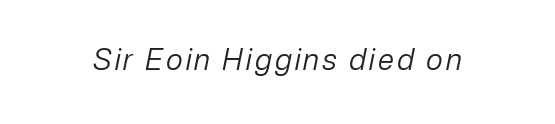
{"italic": "yes", "lean": "right", "slant_degrees": 12, "bold": "no", "weight": "regular", "width": "normal", "stroke_contrast": "low", "x_height": "medium", "monospaced": "no", "underline": "no", "glyph_px": 29}
